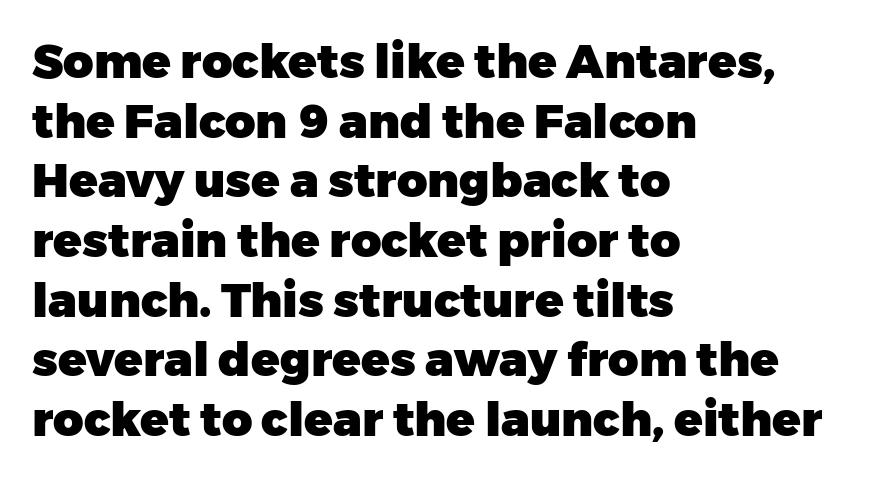
Thick stems and heavy bowls — unmistakably bold. Each letter keeps its own natural width here, so spacing adapts to shape. Successive baselines arrive at the customary interval. Type without underlining. Rendered with straight, roman letterforms. Is this a sans? Yes — the strokes have no serifs.
